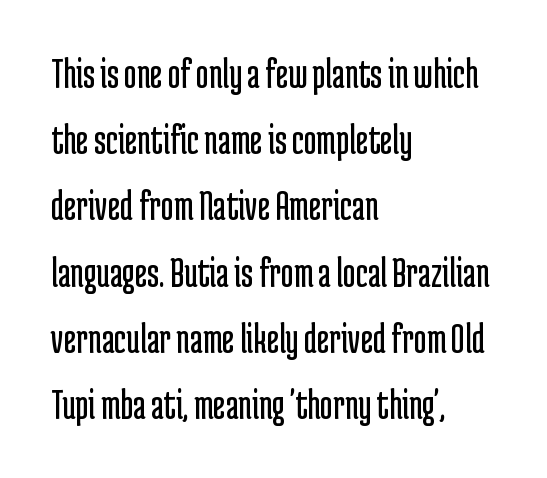
Q: Is the text bold? A: No.
Q: Is the text italic (slanted)? A: No, it is upright.
Q: Is the typeface a serif or a sans-serif typeface? A: Sans-serif.
Q: Is the text underlined? A: No.
Q: How is the paragraph aligned? A: Left-aligned.
Q: Is the spacing between letters normal or unusually wide? A: Normal.
Q: Is the spacing between lines tight, normal or loose? A: Normal.
Q: Width (condensed, normal, or wide)? A: Condensed.
Q: Stroke contrast? A: Low.
Q: x-height? A: Medium.
Q: Monospaced? A: No.
